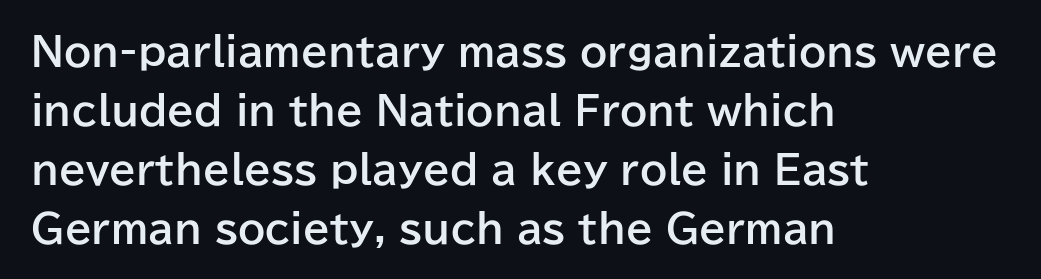
The image shows 39 px bold sans-serif type, upright; set left-aligned, normal line spacing (1.51x), normal letter spacing, not underlined; low stroke contrast and a medium x-height.
